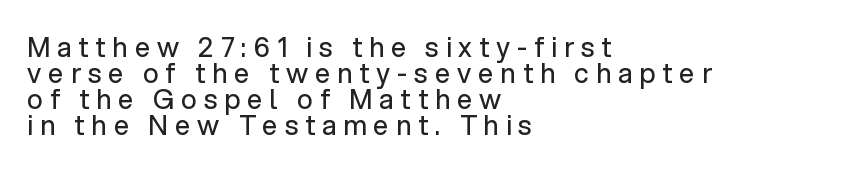
Q: Is the text bold? A: No.
Q: Is the text italic (slanted)? A: No, it is upright.
Q: Is the text underlined? A: No.
Q: How is the paragraph aligned? A: Left-aligned.
Q: Is the spacing between letters normal or unusually wide? A: Unusually wide.
Q: Is the spacing between lines tight, normal or loose? A: Tight.
